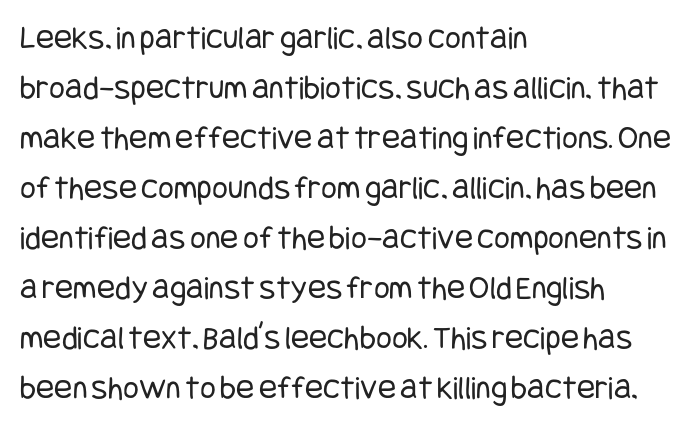
Spacing between characters is what you'd get straight out of the box. The typography opts for an upright posture over an oblique one. Is the type heavy? It reads as light-to-regular instead. Interline gaps are of average width in this sample. Notice how the passage keeps a crisp vertical edge on the left only. Does the type have serifs? No, each stem ends abruptly.
